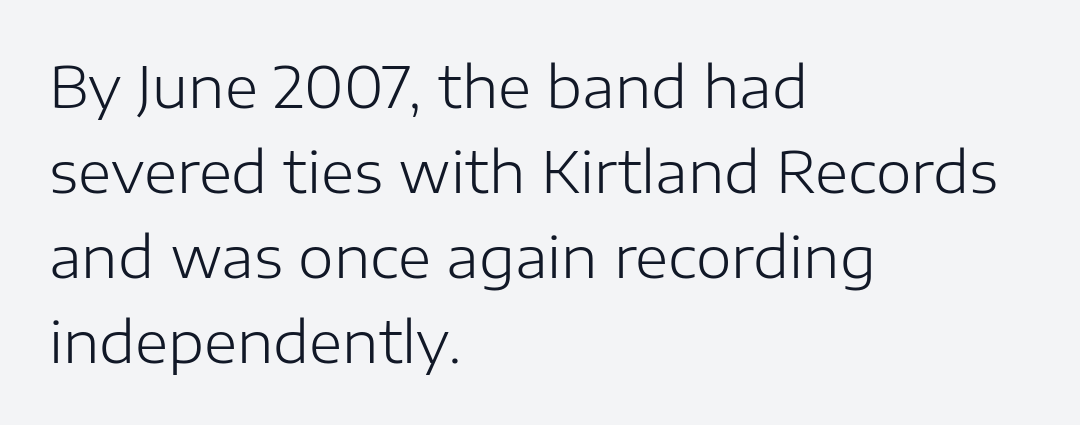
The letters stand straight up with perfectly vertical stems. Line beginnings align vertically; line endings do not. The face used here is proportionally spaced, like ordinary book or web type. Characters follow at the spacing the type designer built in. The vertical gap from one line to the next is medium. Is this a heavy cut? Hardly; it is regular or lighter.
